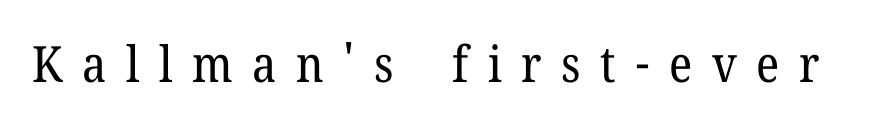
{"serif": "yes", "italic": "no", "bold": "no", "weight": "regular", "width": "normal", "stroke_contrast": "low", "x_height": "medium", "monospaced": "no", "underline": "no", "letter_spacing": "wide", "letter_spacing_em": 0.39, "glyph_px": 50}
